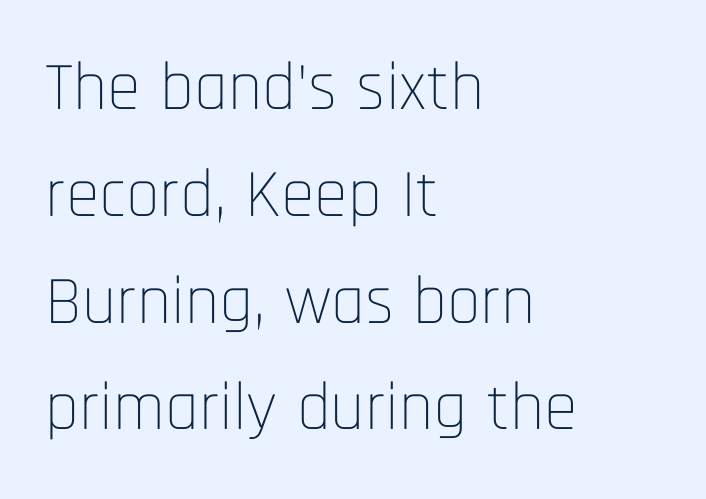
{"serif": "no", "italic": "no", "bold": "no", "weight": "thin", "width": "condensed", "stroke_contrast": "low", "x_height": "large", "monospaced": "no", "underline": "no", "align": "left", "line_spacing": "normal", "line_spacing_ratio": 1.57, "letter_spacing": "normal", "letter_spacing_em": 0.0, "glyph_px": 68}
